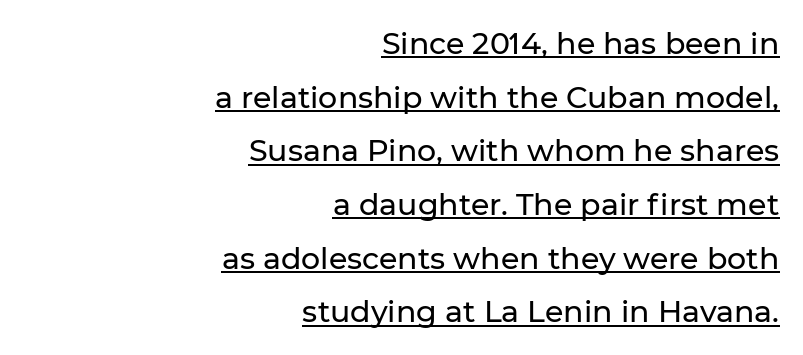
{"serif": "no", "italic": "no", "width": "normal", "stroke_contrast": "low", "x_height": "medium", "monospaced": "no", "underline": "yes", "align": "right", "line_spacing_ratio": 1.79, "letter_spacing": "normal", "letter_spacing_em": 0.0, "glyph_px": 30}
